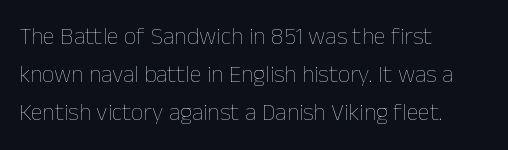
{"italic": "no", "bold": "no", "underline": "no", "align": "left", "line_spacing": "normal", "line_spacing_ratio": 1.59, "letter_spacing": "normal", "letter_spacing_em": 0.0, "glyph_px": 24}
